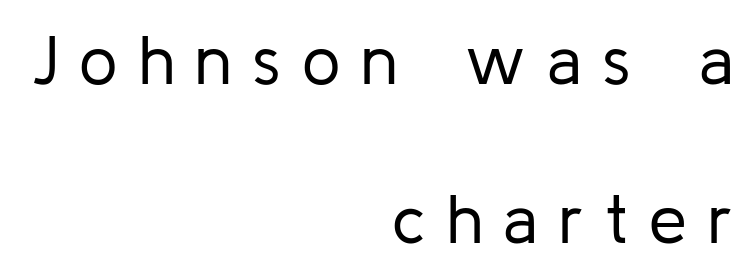
The image shows 68 px regular-weight sans-serif type, upright; set right-aligned, loose line spacing (2.34x), unusually wide letter spacing (+0.31 em), not underlined; low stroke contrast and a medium x-height.
